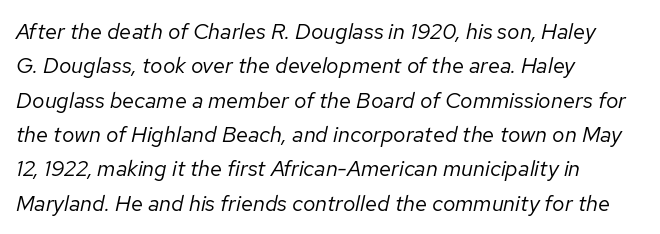
{"italic": "yes", "lean": "right", "slant_degrees": 12, "bold": "no", "underline": "no", "align": "left", "line_spacing": "normal", "line_spacing_ratio": 1.56, "letter_spacing": "normal", "letter_spacing_em": 0.0, "glyph_px": 22}
